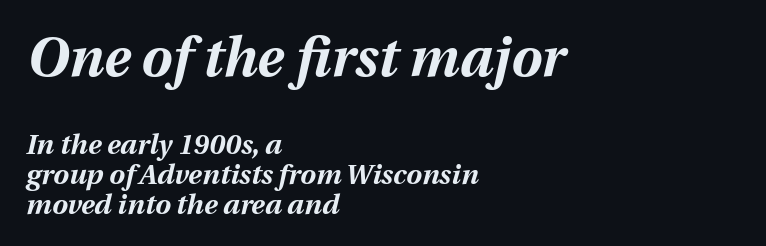
Has an underline been added? It has not. Its strokes are broad and dark, the hallmark of bold type. Compare the two chunks: the upper has the greater cap height. Slant detected: the letters are inclined. Line spacing here is tight.
